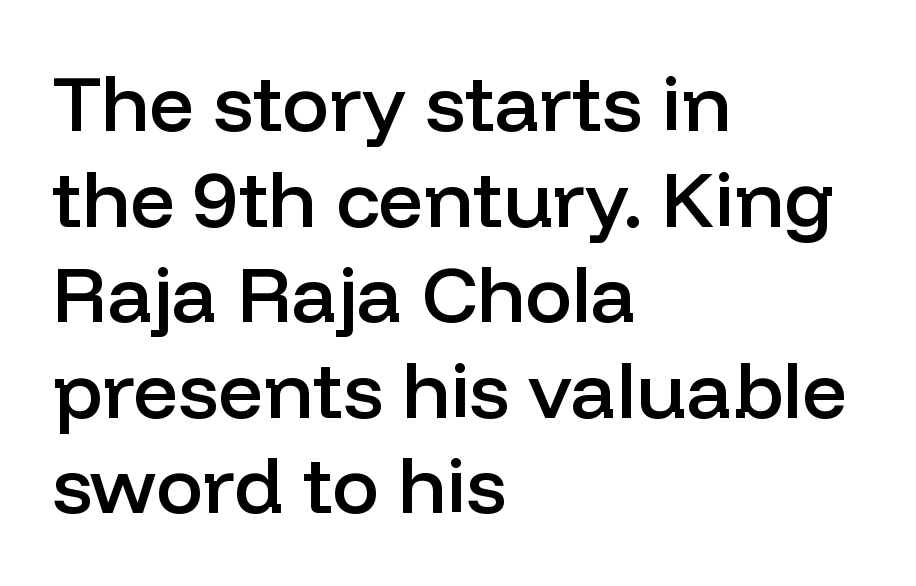
Compared with a centered layout, this one pins lines to the left instead. A somewhat darkened texture: the type is semibold rather than bold. The letters advance in unequal steps, a hallmark of proportional type. Compared with typical body copy, the letter spacing here is the same. Look at the bottom of the vertical strokes: they stop flat, with no serifs.
